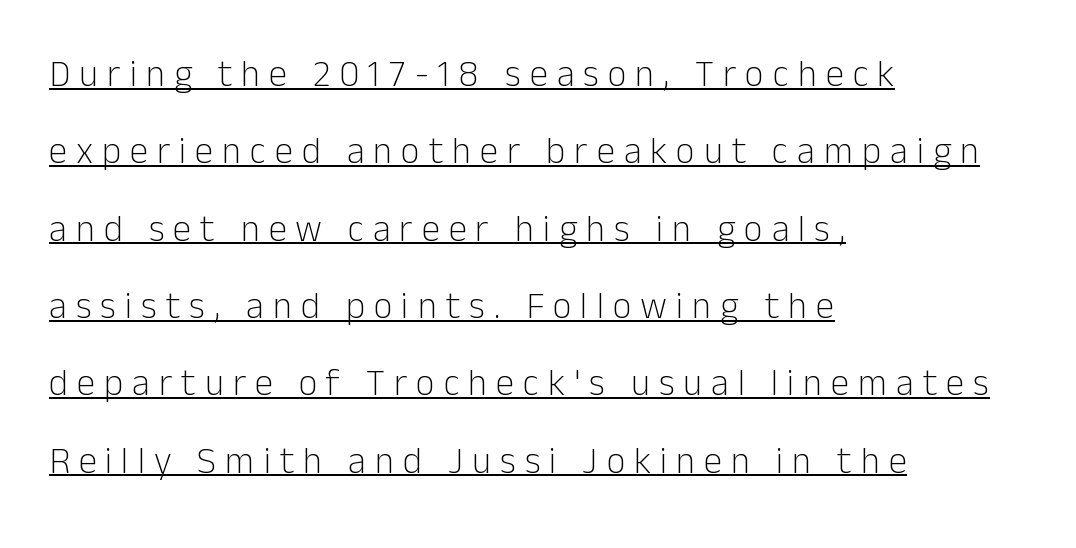
The image shows 37 px light sans-serif type, upright; set left-aligned, loose line spacing (2.09x), unusually wide letter spacing (+0.24 em), underlined; low stroke contrast and a medium x-height.
